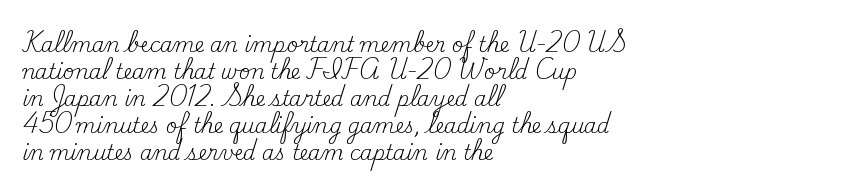
Q: Is the text bold? A: No.
Q: Is the text italic (slanted)? A: Yes.
Q: Is the text underlined? A: No.
Q: How is the paragraph aligned? A: Left-aligned.
Q: Is the spacing between letters normal or unusually wide? A: Normal.
Q: Is the spacing between lines tight, normal or loose? A: Normal.
